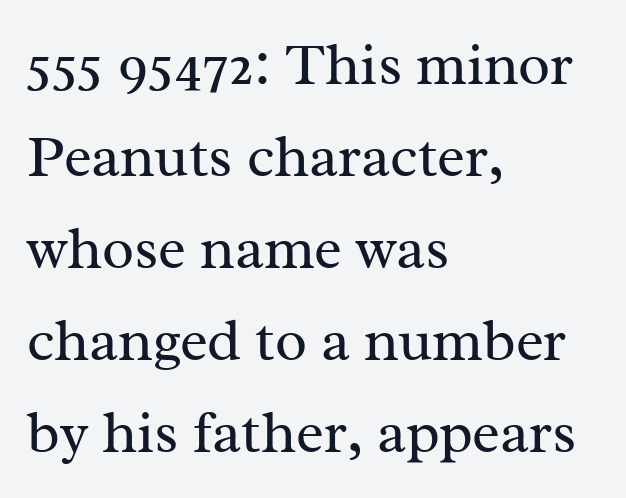
Examine the stroke ends and you'll spot serifs. Heaviness? Minimal to ordinary, like unemphasized prose. Think of a printed novel: that variable character pitch is what you see here. Descenders are the only things crossing below the line. Characters remain perfectly vertical along every line.
